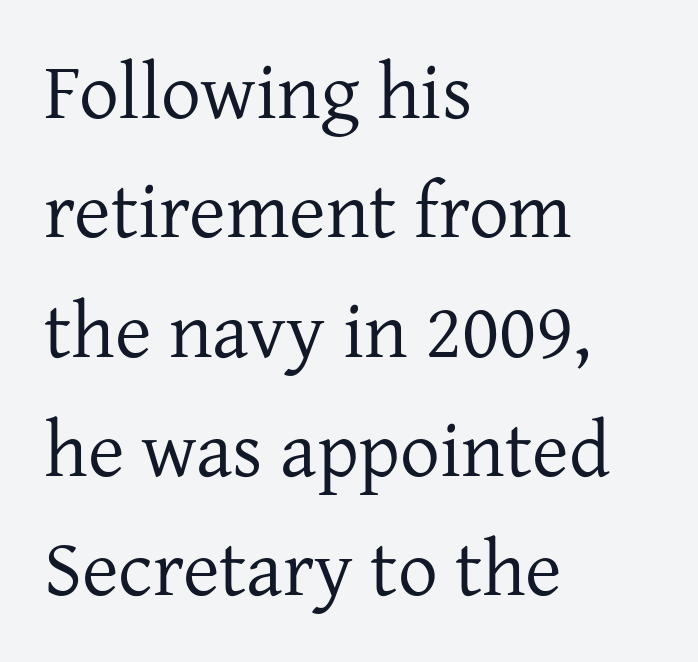
The image shows 79 px regular-weight serif type, upright; set left-aligned, normal line spacing (1.51x), normal letter spacing, not underlined; low stroke contrast and a medium x-height.
